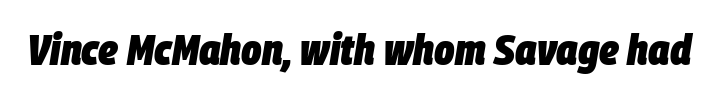
{"italic": "yes", "lean": "right", "slant_degrees": 9, "bold": "yes", "weight": "heavy", "width": "condensed", "stroke_contrast": "low", "x_height": "large", "monospaced": "no", "underline": "no", "letter_spacing": "normal", "letter_spacing_em": 0.0, "glyph_px": 43}
